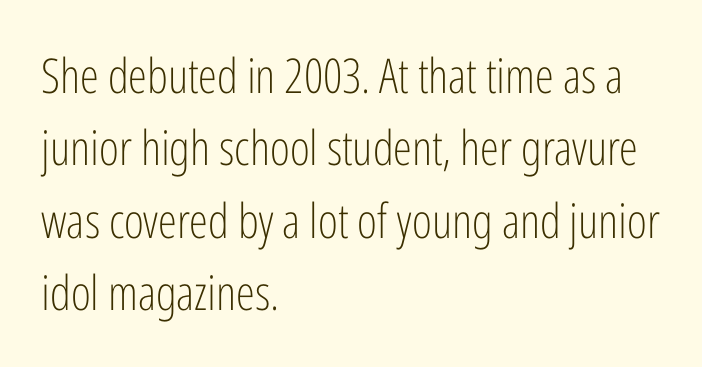
No heavy texture on the line: the type isn't bold. Students, note that the glyphs here touch the page at normal intervals. The face used here is proportionally spaced, like ordinary book or web type. This sample uses an upright cut, with every glyph sitting square on the baseline. Line spacing here is normal.
